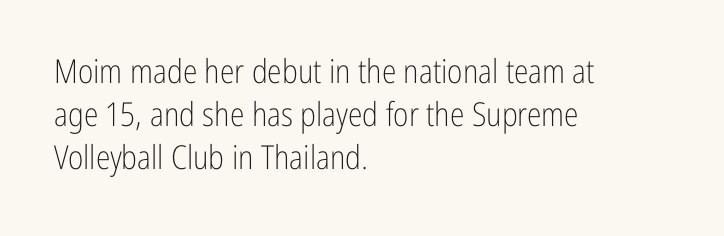
Q: Is the text bold? A: No.
Q: Is the text italic (slanted)? A: No, it is upright.
Q: Is the typeface a serif or a sans-serif typeface? A: Sans-serif.
Q: Is the text underlined? A: No.
Q: How is the paragraph aligned? A: Left-aligned.
Q: Is the spacing between letters normal or unusually wide? A: Normal.
Q: Is the spacing between lines tight, normal or loose? A: Normal.
Q: Width (condensed, normal, or wide)? A: Condensed.
Q: Stroke contrast? A: Low.
Q: x-height? A: Medium.
Q: Monospaced? A: No.
